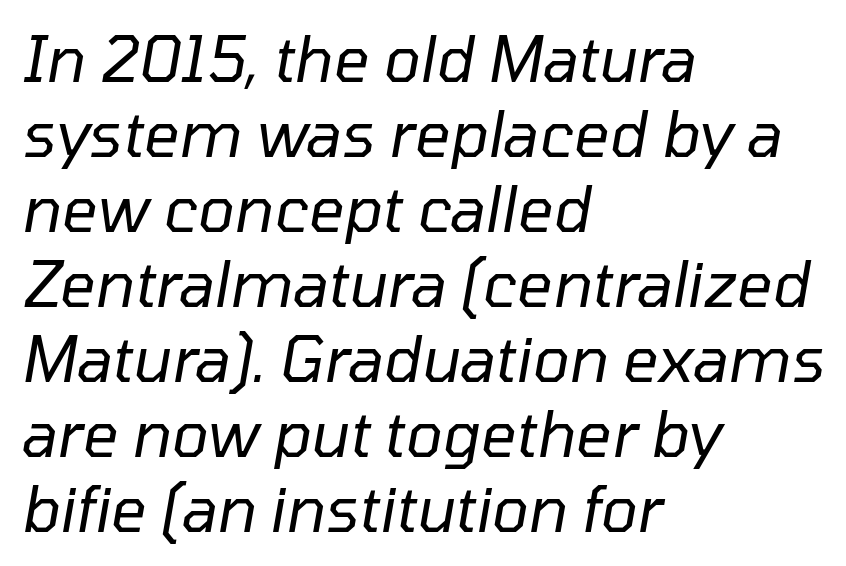
Lines of text with bare space underneath. Every character sits at an angle, as italics do. You could not count columns in this text — the font is proportionally spaced. The face looks like a standard text weight, possibly lighter.
